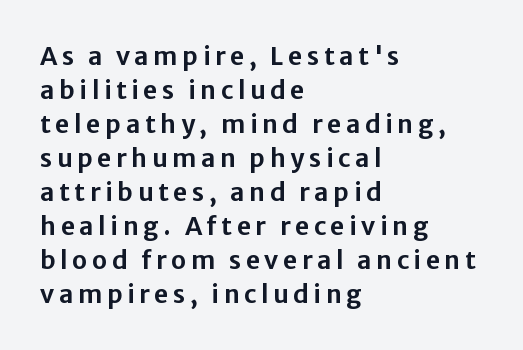
{"italic": "no", "underline": "no", "align": "left", "line_spacing": "normal", "line_spacing_ratio": 1.36, "glyph_px": 25}
